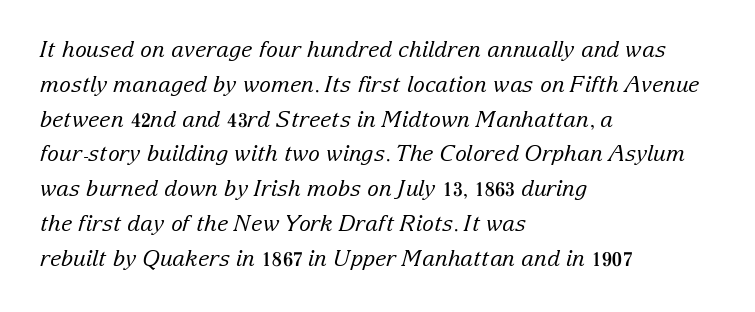
The image shows 22 px text type, italic (leaning right); set left-aligned, normal line spacing (1.58x), normal letter spacing, not underlined.
